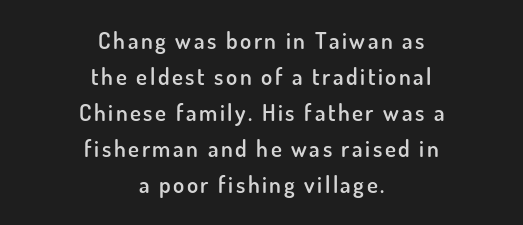
Rows of type keep a routine distance in the vertical direction. This is the in-between weight designers call semibold or demi. Words float on clear page, feet unadorned. Style check: upright.
